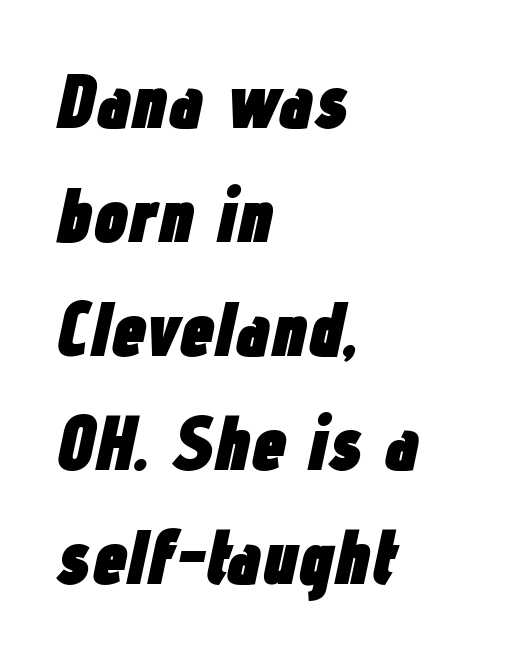
The image shows 77 px heavy, condensed type, italic (leaning right); set left-aligned, normal line spacing (1.48x), normal letter spacing, not underlined; low stroke contrast and a medium x-height.
